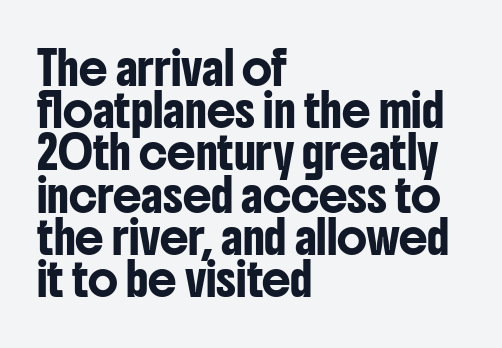
To sum up the face: it is a sans, with no serifs. The foot of each line stays bare and open. Where is the straight margin? On the left. How would I describe the line gaps? Plain and ordinary. Honestly, the letter spacing is just normal — you wouldn't notice it. Proportional: the letters do not fall into vertical columns.
